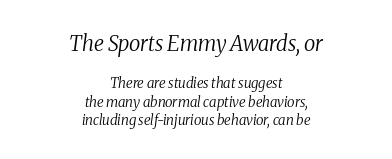
Baseline-to-baseline distance is the conventional proportion of letter height. The words here are not underlined. You can tell it's italic because the verticals aren't actually vertical. The horizontal fit of the characters is conventional and even. Ink coverage per letter is moderate at most.
